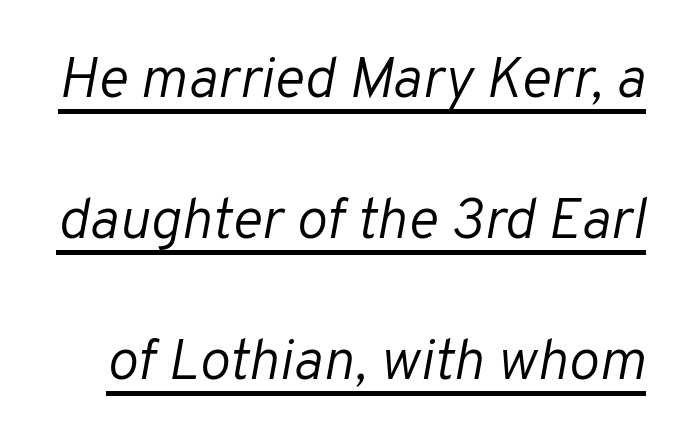
A continuous stroke trails under the words, as in a hyperlink. The letters are slanted; this is an italic face. These lines are rendered in a variable-pitch font. Weight class: somewhere from thin through regular. Whoever set this chose breathing room over compactness in the vertical rhythm. Glyph-to-glyph distance matches everyday printed text.
